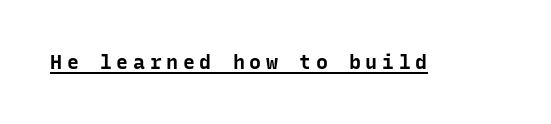
The image shows 20 px bold type, upright; set unusually wide letter spacing (+0.23 em), underlined.
